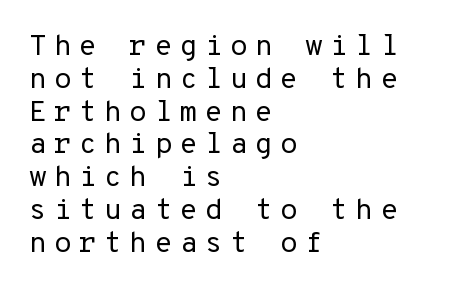
The image shows 29 px regular-weight sans-serif type, upright; set left-aligned, tight line spacing (1.13x), unusually wide letter spacing (+0.25 em), not underlined; low stroke contrast and a medium x-height.
